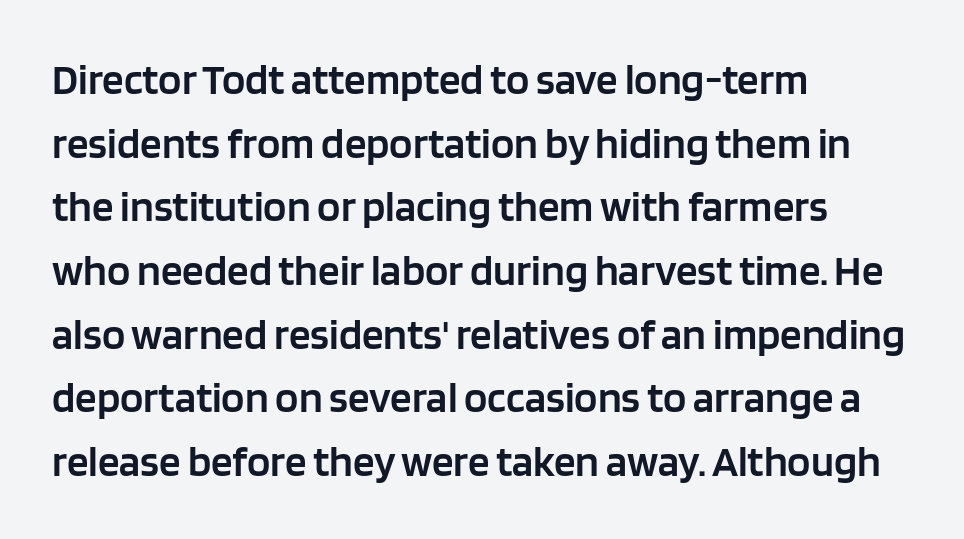
The image shows 43 px semibold sans-serif type, upright; set left-aligned, normal line spacing (1.48x), normal letter spacing, not underlined; low stroke contrast and a large x-height.
